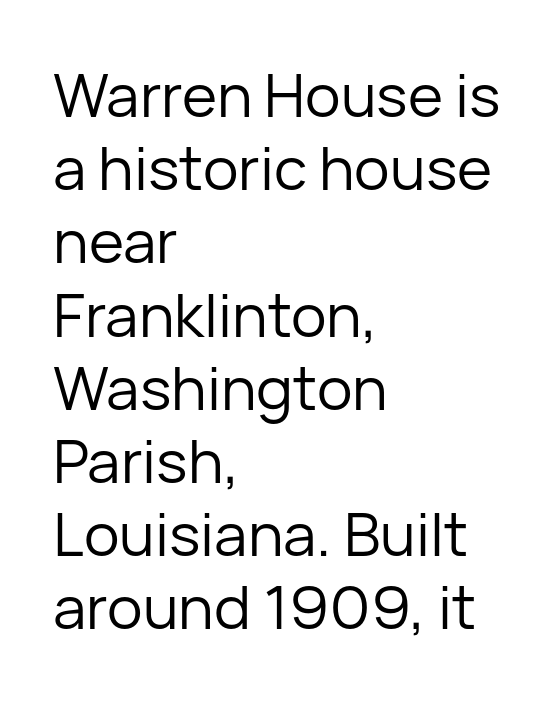
The image shows 60 px regular-weight sans-serif type, upright; set left-aligned, line spacing 1.22x, normal letter spacing, not underlined; low stroke contrast and a medium x-height.
